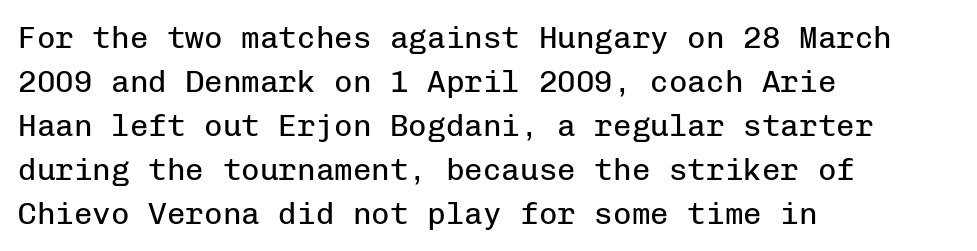
Think of a typewriter: that constant character pitch is what you see here. Characters follow at the spacing the type designer built in. This rendering employs a face without finishing strokes, i.e., a sans-serif. Does the leading feel generous? No, just average. The font sits on the lighter half of the weight spectrum, regular included. Posture: upright roman.
